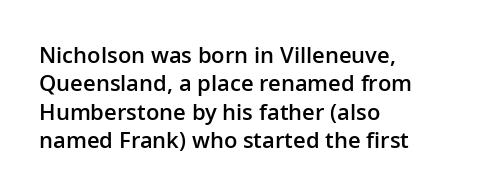
Q: Is the text bold? A: Semi-bold.
Q: Is the text italic (slanted)? A: No, it is upright.
Q: Is the text underlined? A: No.
Q: How is the paragraph aligned? A: Left-aligned.
Q: Is the spacing between letters normal or unusually wide? A: Normal.
Q: Is the spacing between lines tight, normal or loose? A: Normal.
